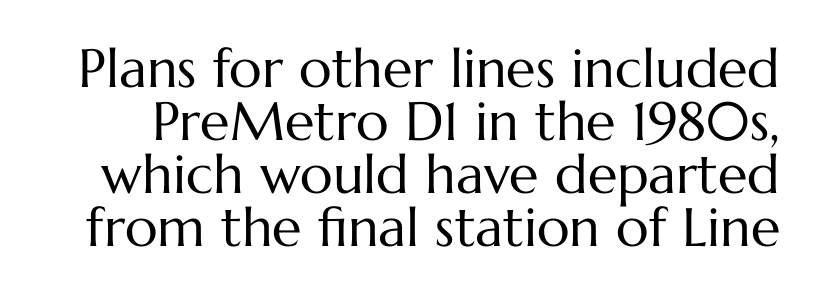
{"italic": "no", "bold": "no", "weight": "regular", "width": "normal", "stroke_contrast": "medium", "x_height": "medium", "monospaced": "no", "underline": "no", "line_spacing": "tight", "line_spacing_ratio": 0.98, "letter_spacing": "normal", "letter_spacing_em": 0.0, "glyph_px": 54}
